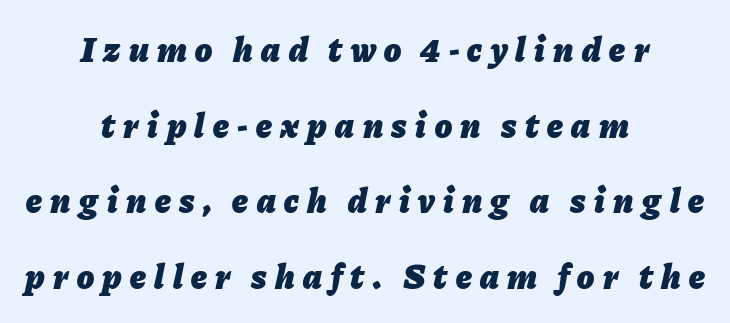
Plenty of ink on the page — the face is bold. The vertical gap from one line to the next is large. The passage shown leans; its letterforms are oblique. Spacing verdict: proportional, widths tailored to each character.
